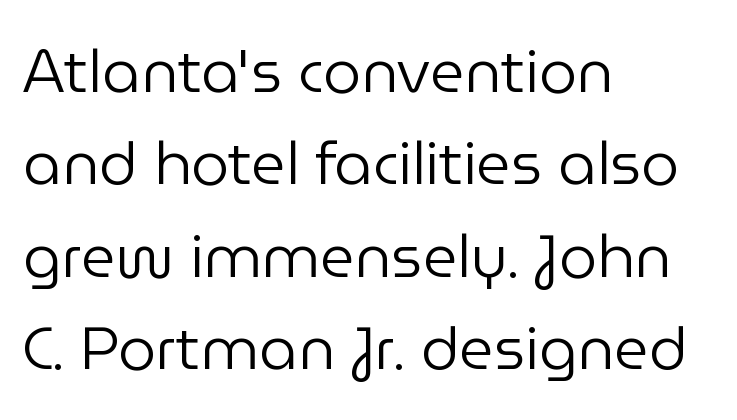
The image shows 60 px regular-weight sans-serif type, upright; set left-aligned, normal line spacing (1.54x), normal letter spacing, not underlined; low stroke contrast and a medium x-height.
